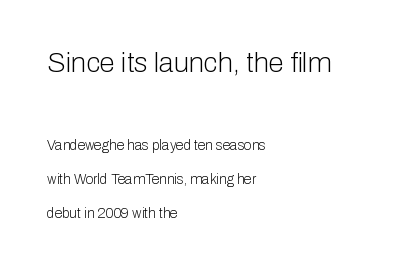
Q: Is the text bold? A: No.
Q: Is the text italic (slanted)? A: No, it is upright.
Q: Is the typeface a serif or a sans-serif typeface? A: Sans-serif.
Q: Is the text underlined? A: No.
Q: How is the paragraph aligned? A: Left-aligned.
Q: Is the spacing between letters normal or unusually wide? A: Normal.
Q: Is the spacing between lines tight, normal or loose? A: Loose.
Q: Which block of text is set in a larger size, the first (top) or the second (bottom)? A: The first (top) one.
Q: Width (condensed, normal, or wide)? A: Normal.
Q: Stroke contrast? A: Low.
Q: x-height? A: Medium.
Q: Monospaced? A: No.
